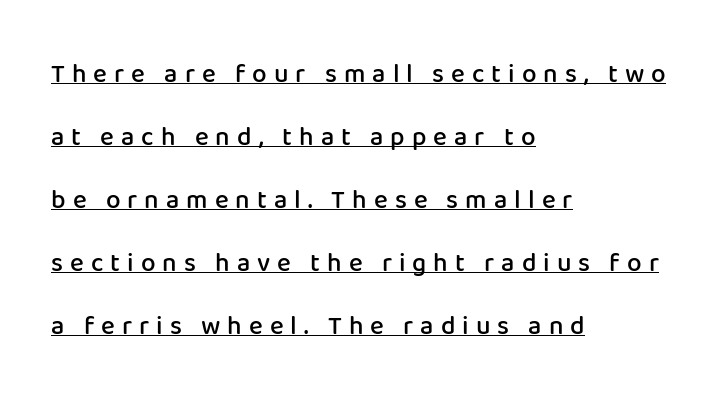
The image shows 26 px text type, upright; set left-aligned, loose line spacing (2.42x), unusually wide letter spacing (+0.27 em), underlined.
